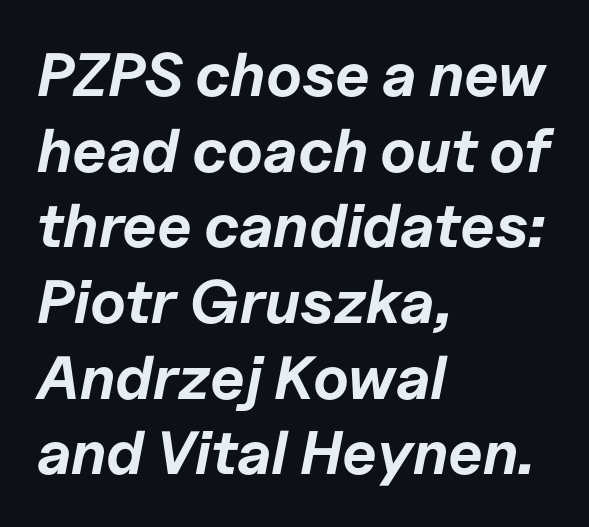
Q: Is the text bold? A: Yes.
Q: Is the text italic (slanted)? A: Yes, it leans right by about 11 degrees.
Q: Is the text underlined? A: No.
Q: How is the paragraph aligned? A: Left-aligned.
Q: Is the spacing between letters normal or unusually wide? A: Normal.
Q: Width (condensed, normal, or wide)? A: Normal.
Q: Stroke contrast? A: Low.
Q: x-height? A: Medium.
Q: Monospaced? A: No.
